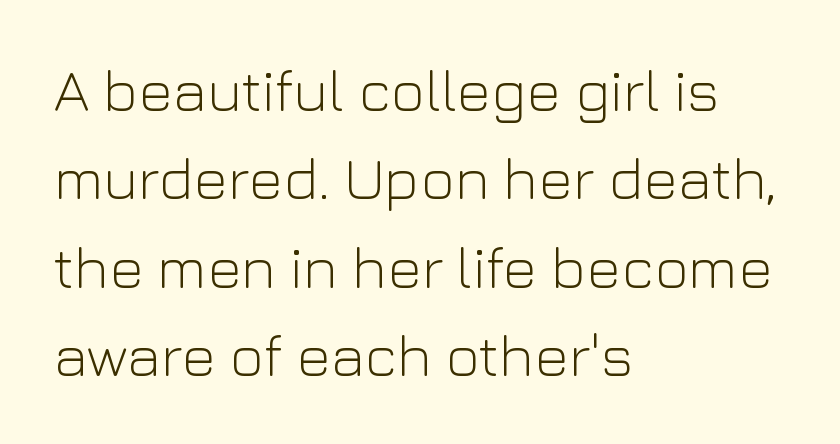
The type is set solid horizontally, with unmodified tracking. A bare baseline throughout the passage. Think of a printed novel: that variable character pitch is what you see here. Teacher's note: observe the even left margin — that is flush-left alignment.
